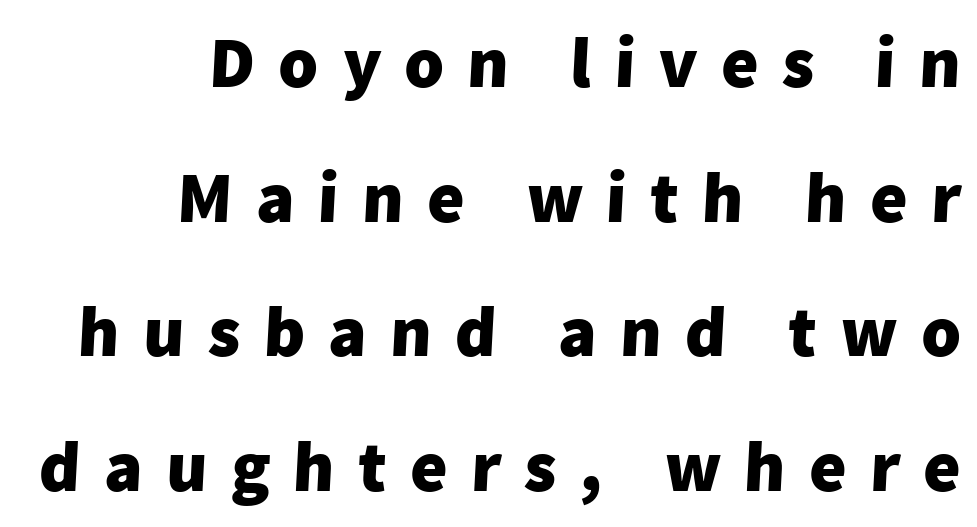
Q: Is the text bold? A: Yes.
Q: Is the typeface a serif or a sans-serif typeface? A: Sans-serif.
Q: Is the text underlined? A: No.
Q: How is the paragraph aligned? A: Right-aligned.
Q: Is the spacing between letters normal or unusually wide? A: Unusually wide.
Q: Width (condensed, normal, or wide)? A: Normal.
Q: Stroke contrast? A: Low.
Q: x-height? A: Medium.
Q: Monospaced? A: No.
